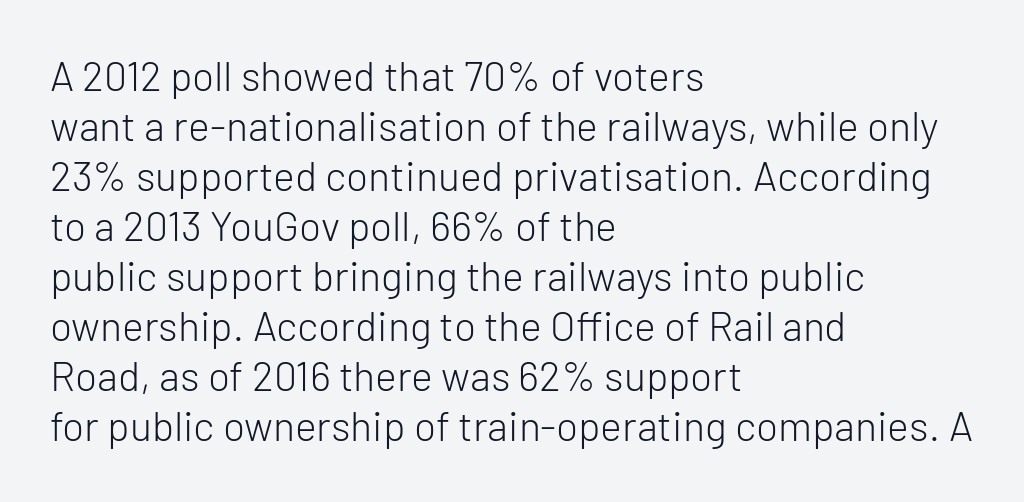
The image shows 41 px light sans-serif type, upright; set left-aligned, line spacing 1.22x, normal letter spacing, not underlined; low stroke contrast and a medium x-height.
